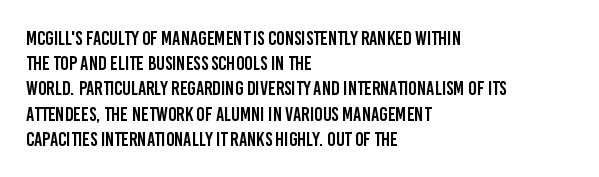
These lines keep a tight, regular rhythm from letter to letter. Successive baselines arrive at the customary interval. Unmarked baselines from the first word to the last. Casual observation: everything's shoved over to the left. This sample uses an upright cut, with every glyph sitting square on the baseline.
